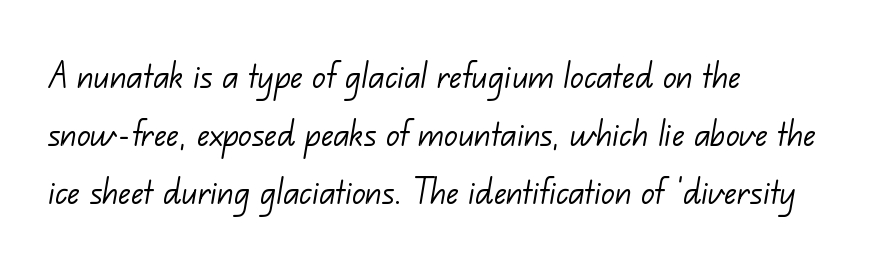
{"serif": "no", "bold": "no", "weight": "light", "width": "normal", "stroke_contrast": "low", "x_height": "small", "monospaced": "no", "underline": "no", "align": "left", "line_spacing": "normal", "line_spacing_ratio": 1.41, "letter_spacing": "normal", "letter_spacing_em": 0.0, "glyph_px": 41}
